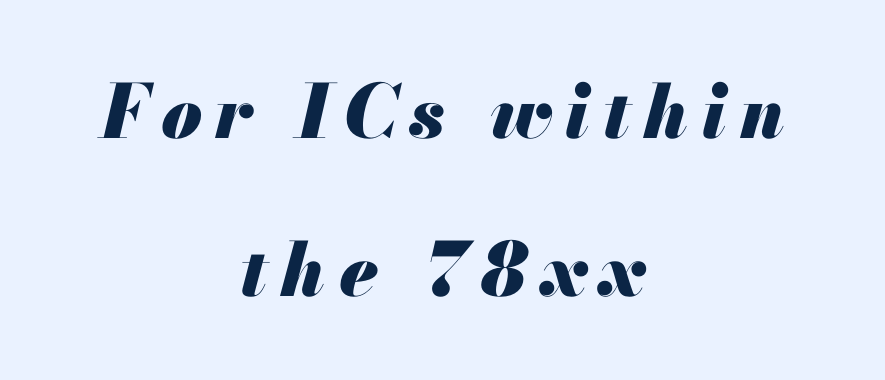
{"italic": "yes", "lean": "right", "slant_degrees": 13, "bold": "yes", "weight": "heavy", "width": "normal", "stroke_contrast": "medium", "x_height": "small", "monospaced": "no", "underline": "no", "align": "center", "line_spacing": "loose", "line_spacing_ratio": 2.13, "glyph_px": 74}
